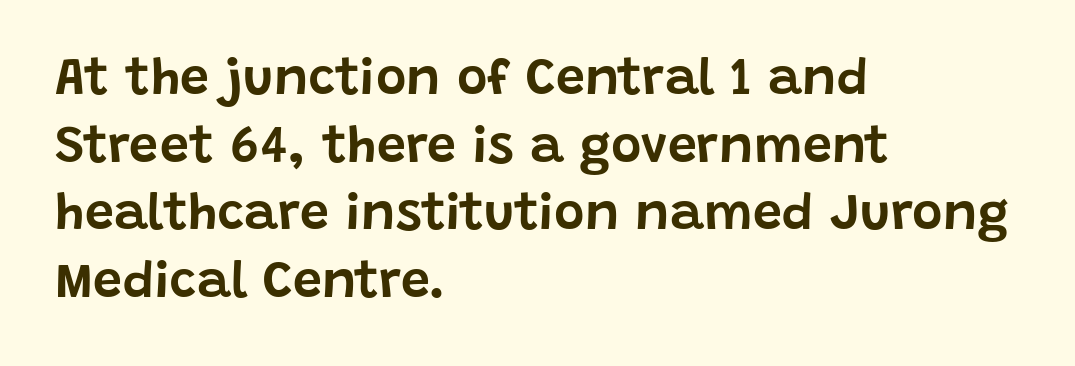
{"serif": "no", "italic": "no", "width": "normal", "stroke_contrast": "low", "x_height": "large", "monospaced": "no", "underline": "no", "align": "left", "line_spacing": "normal", "line_spacing_ratio": 1.3, "letter_spacing": "normal", "letter_spacing_em": 0.0, "glyph_px": 52}
